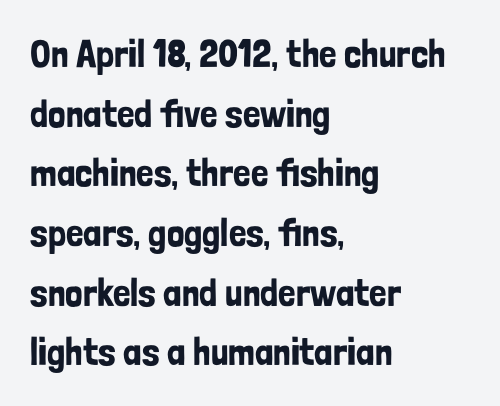
Q: Is the text italic (slanted)? A: No, it is upright.
Q: Is the typeface a serif or a sans-serif typeface? A: Sans-serif.
Q: Is the text underlined? A: No.
Q: How is the paragraph aligned? A: Left-aligned.
Q: Is the spacing between letters normal or unusually wide? A: Normal.
Q: Is the spacing between lines tight, normal or loose? A: Normal.
Q: Width (condensed, normal, or wide)? A: Condensed.
Q: Stroke contrast? A: Low.
Q: x-height? A: Medium.
Q: Monospaced? A: No.
